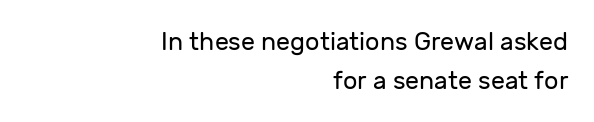
Q: Is the text bold? A: No.
Q: Is the text italic (slanted)? A: No, it is upright.
Q: Is the text underlined? A: No.
Q: How is the paragraph aligned? A: Right-aligned.
Q: Is the spacing between letters normal or unusually wide? A: Normal.
Q: Is the spacing between lines tight, normal or loose? A: Normal.
